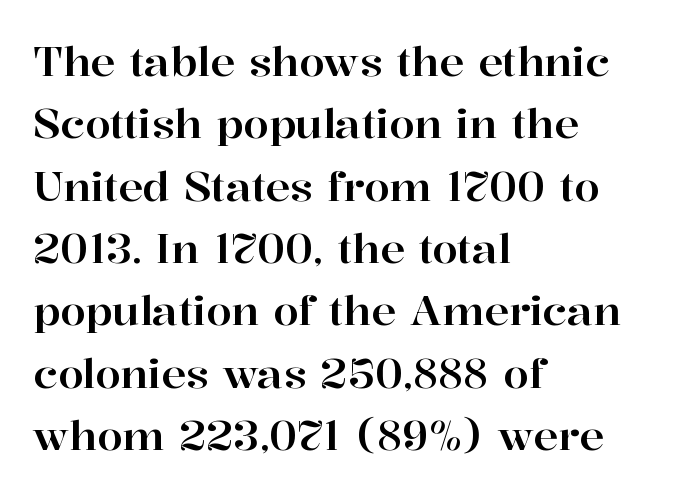
Posture: vertical. The vertical gap from one line to the next is medium. You could call the tracking neutral — neither tight nor loose. The glyphs in this specimen are seriffed. Proportional: the letters do not fall into vertical columns.
